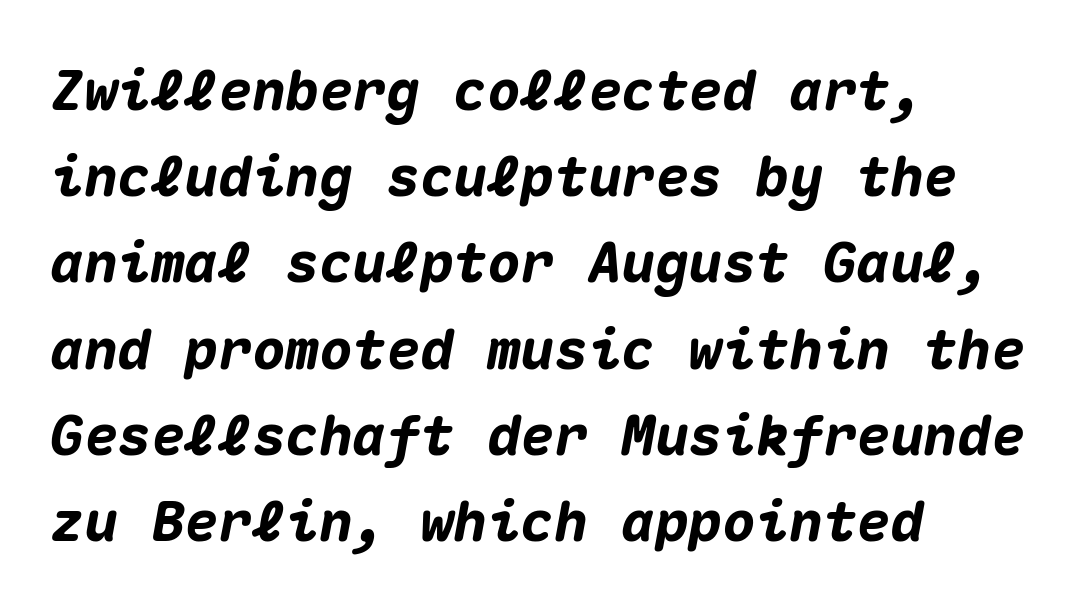
Q: Is the text bold? A: Yes.
Q: Is the text italic (slanted)? A: Yes, it leans right by about 10 degrees.
Q: Is the text underlined? A: No.
Q: How is the paragraph aligned? A: Left-aligned.
Q: Is the spacing between letters normal or unusually wide? A: Normal.
Q: Is the spacing between lines tight, normal or loose? A: Normal.
Q: Width (condensed, normal, or wide)? A: Normal.
Q: Stroke contrast? A: Medium.
Q: x-height? A: Medium.
Q: Monospaced? A: Yes.
